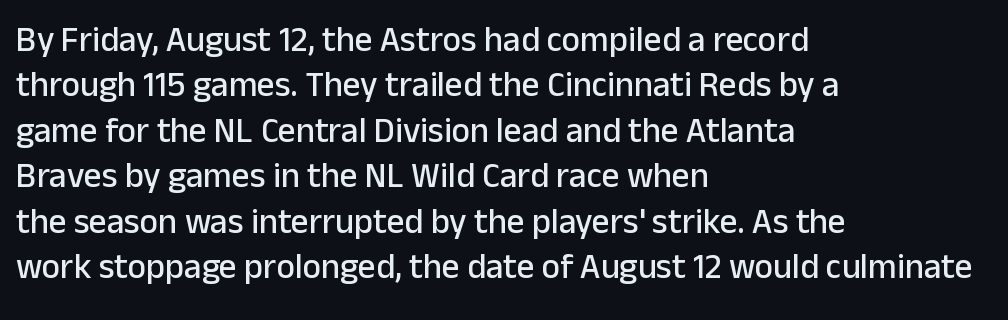
{"serif": "no", "italic": "no", "width": "normal", "stroke_contrast": "low", "x_height": "medium", "monospaced": "no", "underline": "no", "align": "left", "line_spacing": "normal", "line_spacing_ratio": 1.3, "letter_spacing": "normal", "letter_spacing_em": 0.0, "glyph_px": 35}
